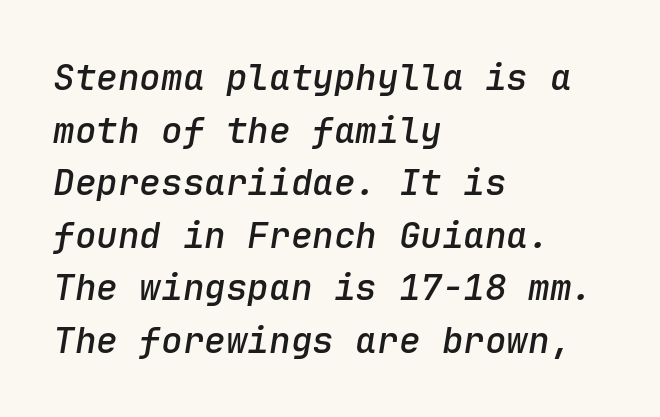
The image shows 36 px semibold type, italic (leaning right), monospaced; set left-aligned, normal line spacing (1.46x), normal letter spacing, not underlined; low stroke contrast and a medium x-height.
